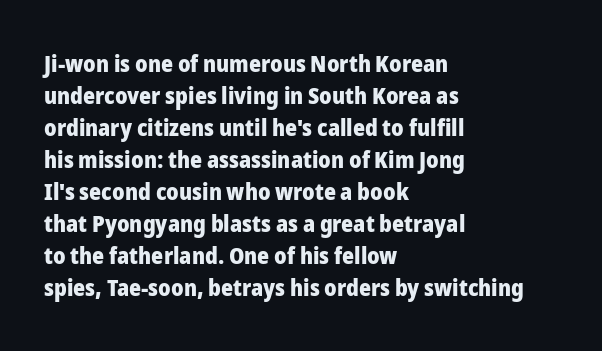
The image shows 23 px bold type, upright; set left-aligned, normal line spacing (1.39x), normal letter spacing, not underlined.
